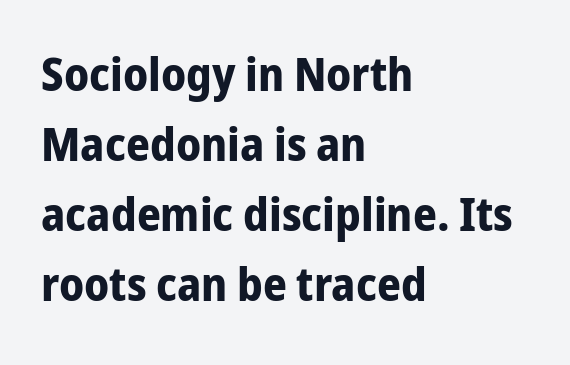
{"serif": "no", "italic": "no", "bold": "yes", "weight": "bold", "width": "condensed", "stroke_contrast": "low", "x_height": "medium", "monospaced": "no", "underline": "no", "align": "left", "line_spacing": "normal", "line_spacing_ratio": 1.49, "letter_spacing": "normal", "letter_spacing_em": 0.0, "glyph_px": 47}
